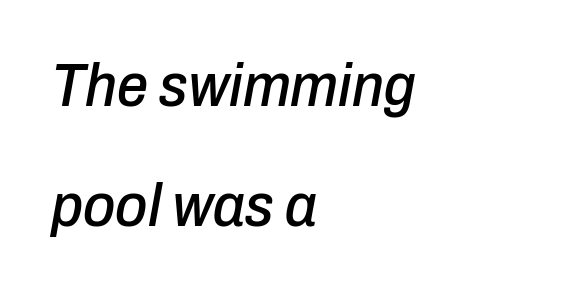
{"italic": "yes", "lean": "right", "slant_degrees": 10, "width": "condensed", "stroke_contrast": "low", "x_height": "medium", "monospaced": "no", "underline": "no", "align": "left", "line_spacing": "loose", "line_spacing_ratio": 1.94, "letter_spacing": "normal", "letter_spacing_em": 0.0, "glyph_px": 62}
